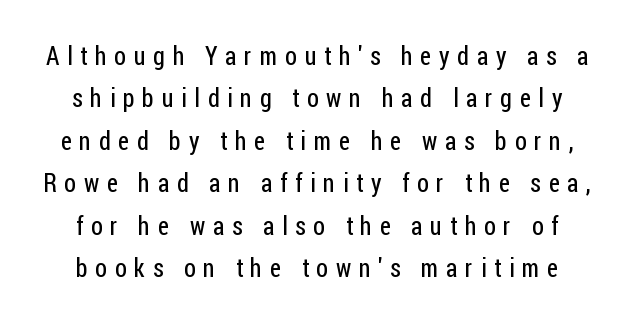
The font sits on the lighter half of the weight spectrum, regular included. This sample uses expanded letter spacing, leaving extra air between glyphs. Posture: vertical. Line spacing here is normal. Plain, unruled lines of type.
